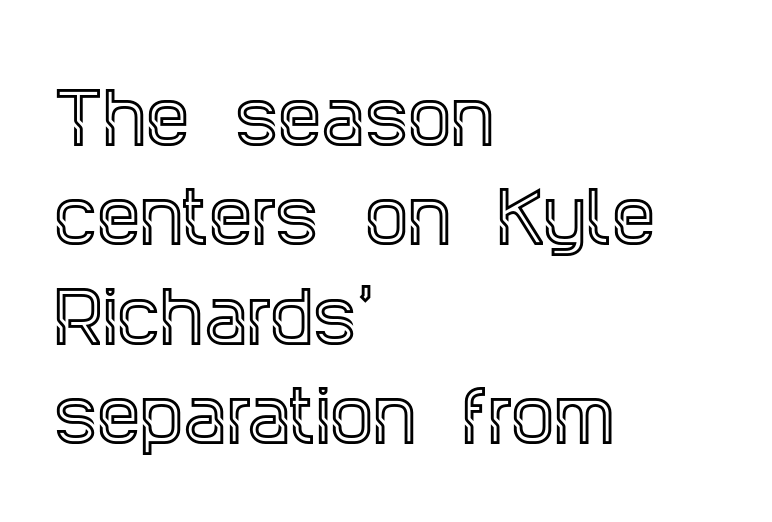
The image shows 69 px condensed serif type, upright; set left-aligned, normal line spacing (1.44x), normal letter spacing, not underlined; a large x-height.
